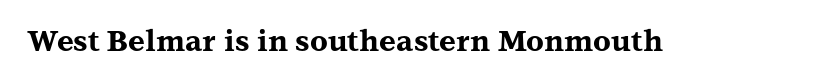
The image shows 29 px bold, wide serif type, upright; set normal letter spacing, not underlined; medium stroke contrast and a medium x-height.
